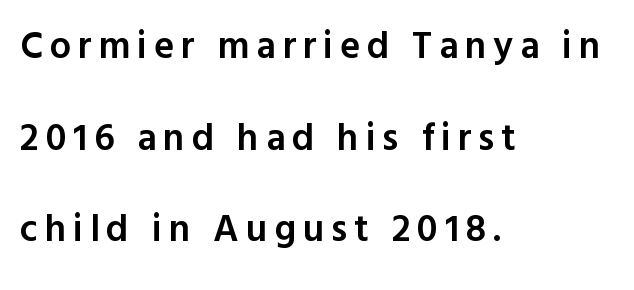
Q: Is the text bold? A: Semi-bold.
Q: Is the text italic (slanted)? A: No, it is upright.
Q: Is the typeface a serif or a sans-serif typeface? A: Sans-serif.
Q: Is the text underlined? A: No.
Q: How is the paragraph aligned? A: Left-aligned.
Q: Is the spacing between lines tight, normal or loose? A: Loose.
Q: Width (condensed, normal, or wide)? A: Normal.
Q: x-height? A: Medium.
Q: Monospaced? A: No.
